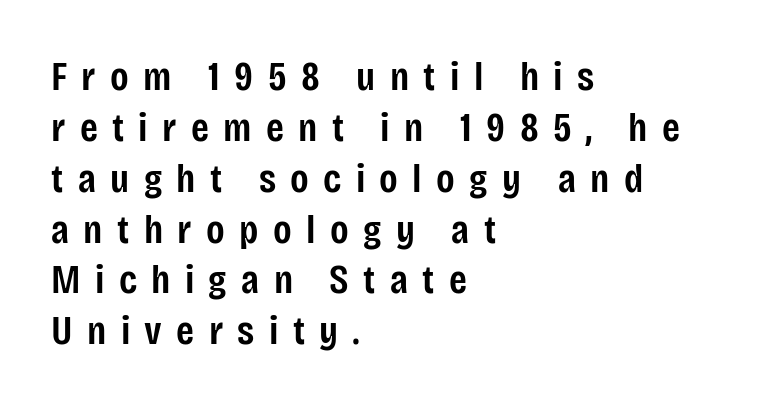
Q: Is the text bold? A: Semi-bold.
Q: Is the text italic (slanted)? A: No, it is upright.
Q: Is the typeface a serif or a sans-serif typeface? A: Sans-serif.
Q: Is the text underlined? A: No.
Q: How is the paragraph aligned? A: Left-aligned.
Q: Is the spacing between letters normal or unusually wide? A: Unusually wide.
Q: Width (condensed, normal, or wide)? A: Condensed.
Q: Stroke contrast? A: Low.
Q: x-height? A: Large.
Q: Monospaced? A: No.
